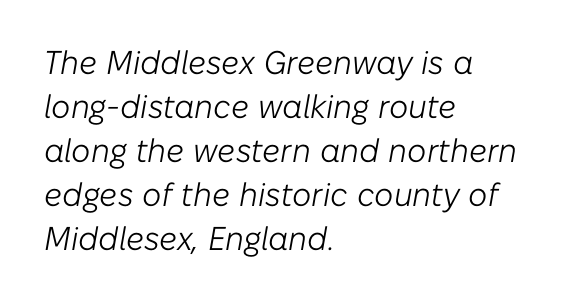
The image shows 33 px light type, italic (leaning right); set left-aligned, normal line spacing (1.33x), normal letter spacing, not underlined; low stroke contrast and a medium x-height.
